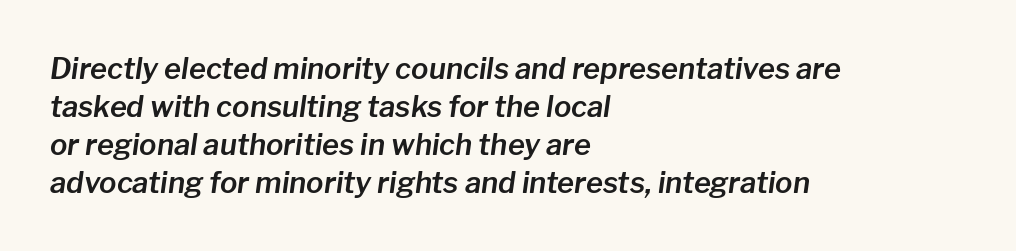
The specimen reads as italic at a glance. The gap between lines stays unmarked. Default kerning and tracking; the words read as compact shapes. Do the characters align in a grid? No, the font is proportional.
